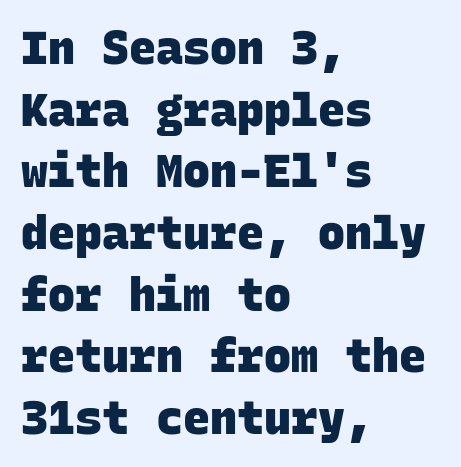
Beneath every word, the page is bare. This rendering leaves character spacing at its baseline value. The typesetter chose a ragged-right arrangement here. A typesetter would call this monospace, since all characters share one set width. Examine the stroke ends and you'll find no serifs. Each new line begins a customary step beneath the previous one.
